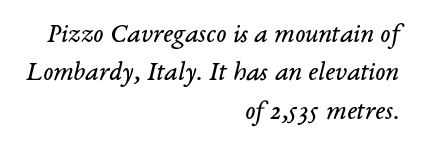
Q: Is the text bold? A: No.
Q: Is the text italic (slanted)? A: Yes, it leans right by about 14 degrees.
Q: Is the text underlined? A: No.
Q: How is the paragraph aligned? A: Right-aligned.
Q: Is the spacing between letters normal or unusually wide? A: Normal.
Q: Is the spacing between lines tight, normal or loose? A: Normal.
